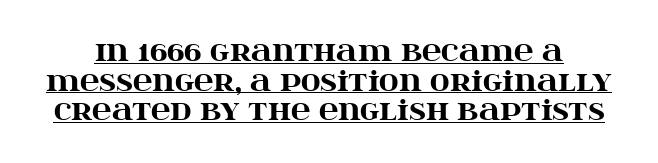
{"italic": "no", "bold": "yes", "underline": "yes", "line_spacing": "tight", "line_spacing_ratio": 1.1, "letter_spacing": "normal", "letter_spacing_em": 0.0, "glyph_px": 27}
